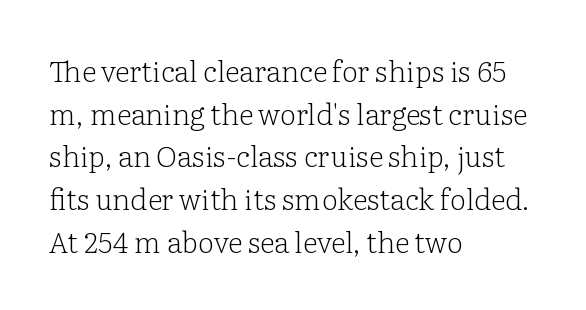
{"serif": "yes", "italic": "no", "bold": "no", "weight": "light", "width": "normal", "stroke_contrast": "low", "x_height": "medium", "monospaced": "no", "underline": "no", "align": "left", "line_spacing": "normal", "line_spacing_ratio": 1.47, "letter_spacing": "normal", "letter_spacing_em": 0.0, "glyph_px": 29}
